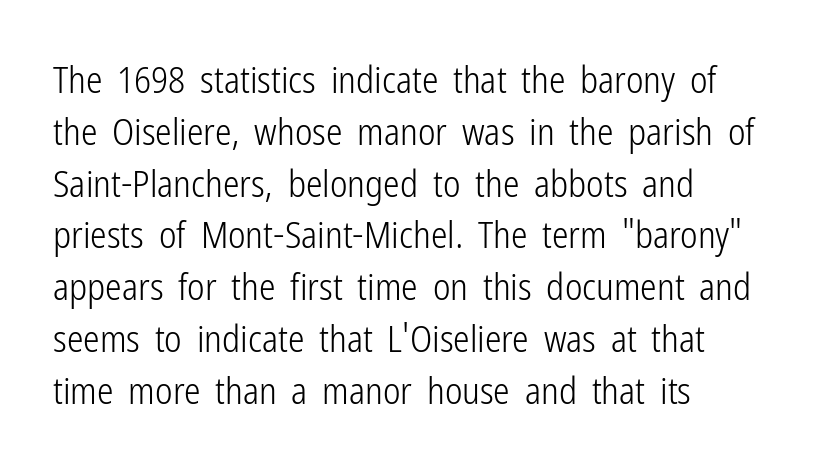
{"serif": "no", "italic": "no", "bold": "no", "weight": "light", "width": "condensed", "stroke_contrast": "low", "x_height": "medium", "monospaced": "no", "underline": "no", "align": "left", "line_spacing": "normal", "line_spacing_ratio": 1.4, "letter_spacing": "normal", "letter_spacing_em": 0.0, "glyph_px": 37}
